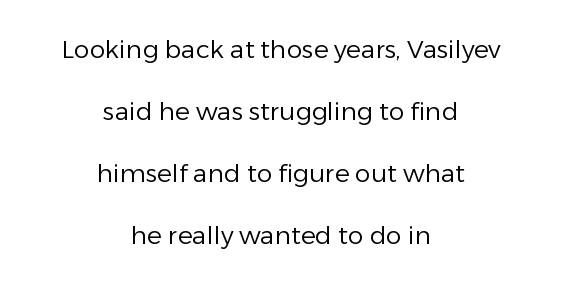
Q: Is the text bold? A: No.
Q: Is the text italic (slanted)? A: No, it is upright.
Q: Is the text underlined? A: No.
Q: How is the paragraph aligned? A: Centered.
Q: Is the spacing between letters normal or unusually wide? A: Normal.
Q: Is the spacing between lines tight, normal or loose? A: Loose.
